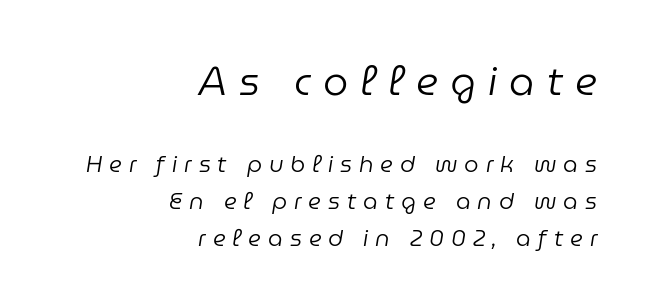
{"italic": "yes", "lean": "right", "slant_degrees": 9, "bold": "no", "weight": "regular", "width": "normal", "stroke_contrast": "low", "x_height": "medium", "monospaced": "no", "underline": "no", "align": "right", "line_spacing": "normal", "line_spacing_ratio": 1.6, "letter_spacing": "wide", "letter_spacing_em": 0.3, "larger_block": "first", "size_ratio": 1.74, "glyph_px": 40}
